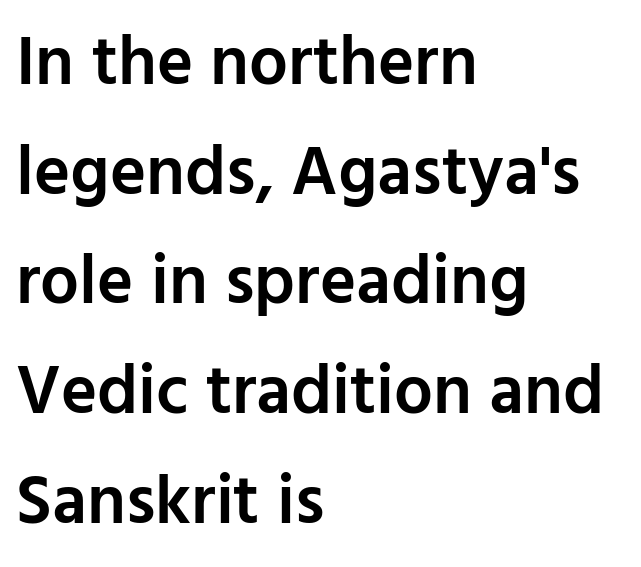
{"serif": "no", "italic": "no", "bold": "semi", "weight": "semibold", "width": "normal", "stroke_contrast": "low", "x_height": "medium", "monospaced": "no", "underline": "no", "align": "left", "line_spacing": "normal", "line_spacing_ratio": 1.59, "letter_spacing": "normal", "letter_spacing_em": 0.0, "glyph_px": 69}
